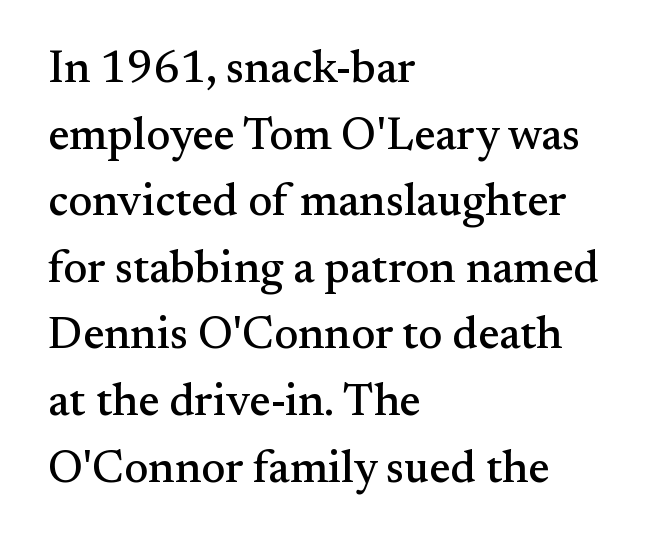
{"serif": "yes", "italic": "no", "width": "normal", "stroke_contrast": "medium", "x_height": "small", "monospaced": "no", "underline": "no", "align": "left", "line_spacing": "normal", "line_spacing_ratio": 1.48, "letter_spacing": "normal", "letter_spacing_em": 0.0, "glyph_px": 45}
